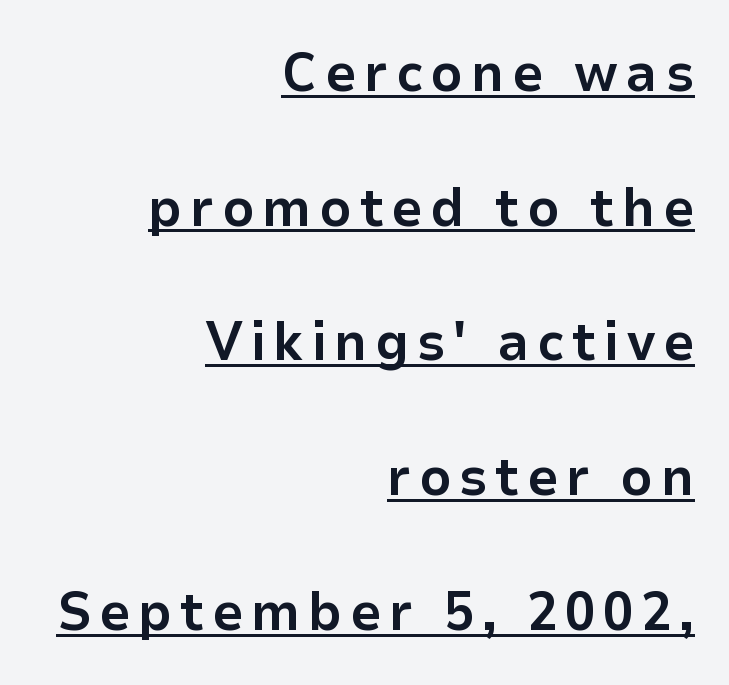
{"serif": "no", "italic": "no", "bold": "yes", "weight": "bold", "width": "normal", "stroke_contrast": "low", "x_height": "medium", "monospaced": "no", "underline": "yes", "align": "right", "line_spacing": "loose", "line_spacing_ratio": 2.45, "glyph_px": 55}
